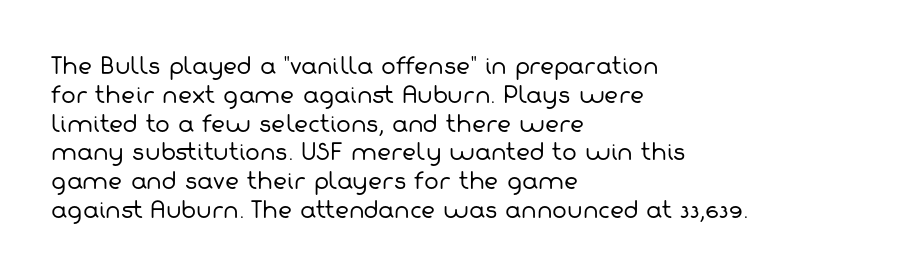
The image shows 22 px text type; set left-aligned, normal line spacing (1.31x), normal letter spacing, not underlined.
